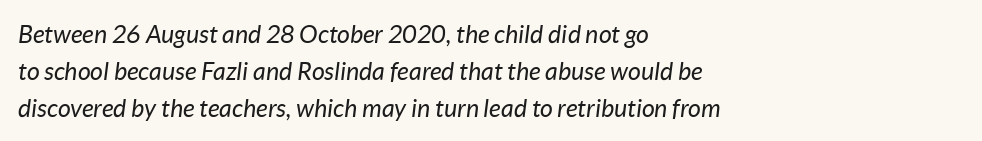
The image shows 25 px text type, italic (leaning right); set left-aligned, normal line spacing (1.48x), normal letter spacing, not underlined.
